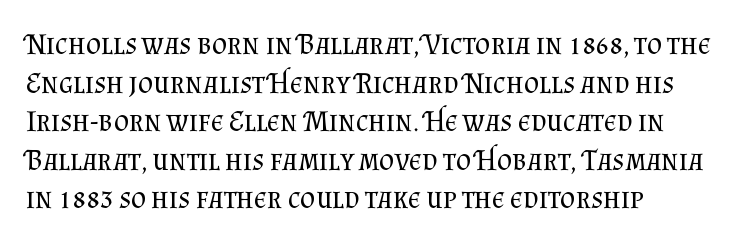
Q: Is the text bold? A: No.
Q: Is the text italic (slanted)? A: No, it is upright.
Q: Is the typeface a serif or a sans-serif typeface? A: Serif.
Q: Is the text underlined? A: No.
Q: How is the paragraph aligned? A: Left-aligned.
Q: Is the spacing between letters normal or unusually wide? A: Normal.
Q: Is the spacing between lines tight, normal or loose? A: Normal.
Q: Width (condensed, normal, or wide)? A: Normal.
Q: Stroke contrast? A: Medium.
Q: x-height? A: Small.
Q: Monospaced? A: No.
